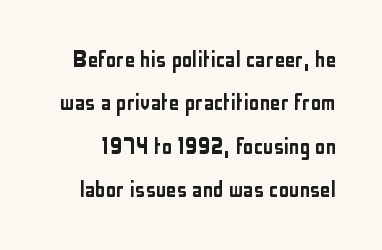
{"italic": "no", "underline": "no", "line_spacing": "normal", "line_spacing_ratio": 1.67, "letter_spacing": "normal", "letter_spacing_em": 0.0, "glyph_px": 26}
